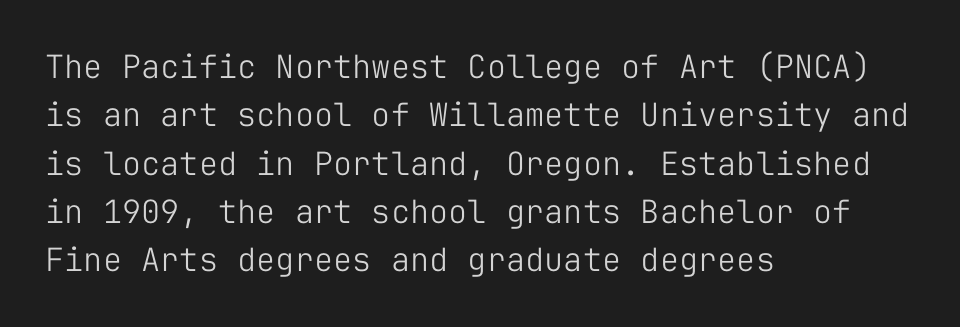
{"serif": "no", "italic": "no", "bold": "no", "weight": "light", "width": "normal", "stroke_contrast": "low", "x_height": "medium", "monospaced": "yes", "underline": "no", "align": "left", "line_spacing": "normal", "line_spacing_ratio": 1.51, "letter_spacing": "normal", "letter_spacing_em": 0.0, "glyph_px": 32}
